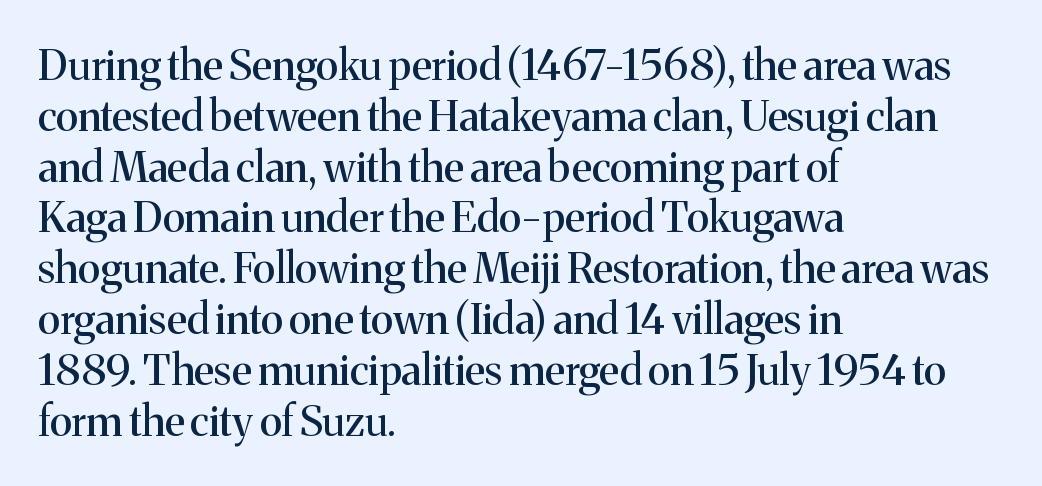
The image shows 42 px serif type, upright; set left-aligned, line spacing 1.21x, normal letter spacing, not underlined; medium stroke contrast and a medium x-height.
